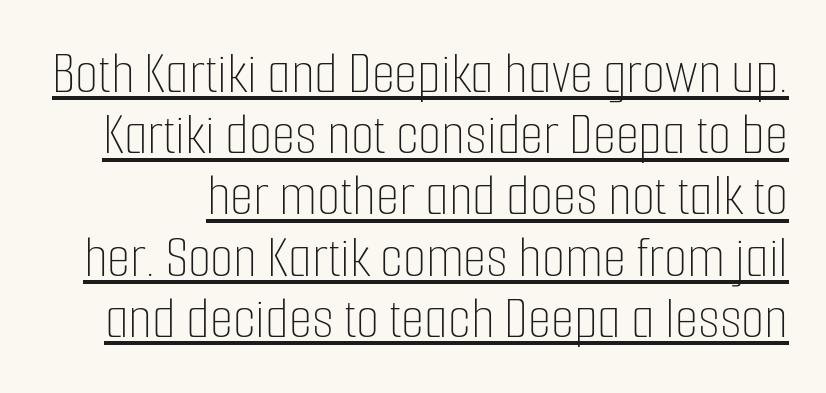
Ascenders rise straight up at ninety degrees. A typesetter would call this leading minimal, almost set solid. Caption: standard tracking, unaltered. Is there an underline? Yes — a line sits under the letters. Each letter keeps its own natural width here, so spacing adapts to shape.
